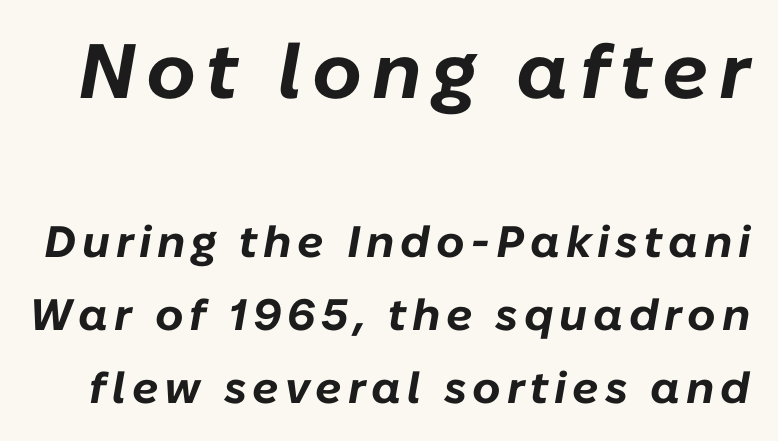
The image shows 77 px bold type, italic (leaning right); set normal line spacing (1.66x), not underlined; the first (top) block is 1.75x larger; low stroke contrast and a medium x-height.
